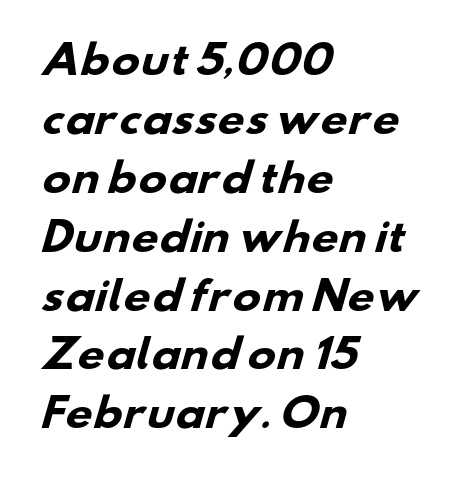
{"serif": "no", "bold": "yes", "weight": "heavy", "width": "wide", "stroke_contrast": "low", "x_height": "small", "monospaced": "no", "underline": "no", "align": "left", "line_spacing": "normal", "line_spacing_ratio": 1.55, "letter_spacing": "normal", "letter_spacing_em": 0.0, "glyph_px": 38}
